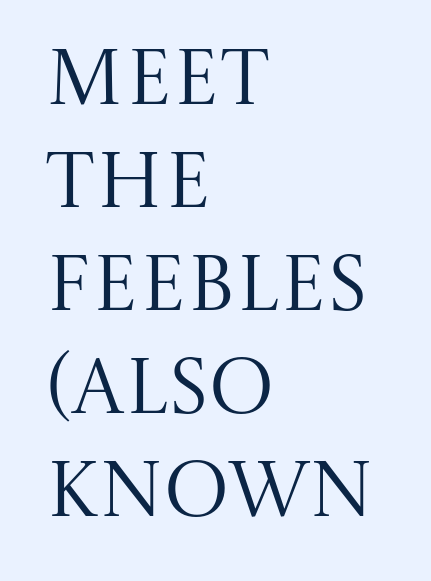
{"serif": "yes", "italic": "no", "bold": "no", "weight": "regular", "width": "normal", "stroke_contrast": "medium", "x_height": "large", "monospaced": "no", "underline": "no", "align": "left", "line_spacing": "normal", "line_spacing_ratio": 1.32, "letter_spacing": "normal", "letter_spacing_em": 0.0, "glyph_px": 78}
